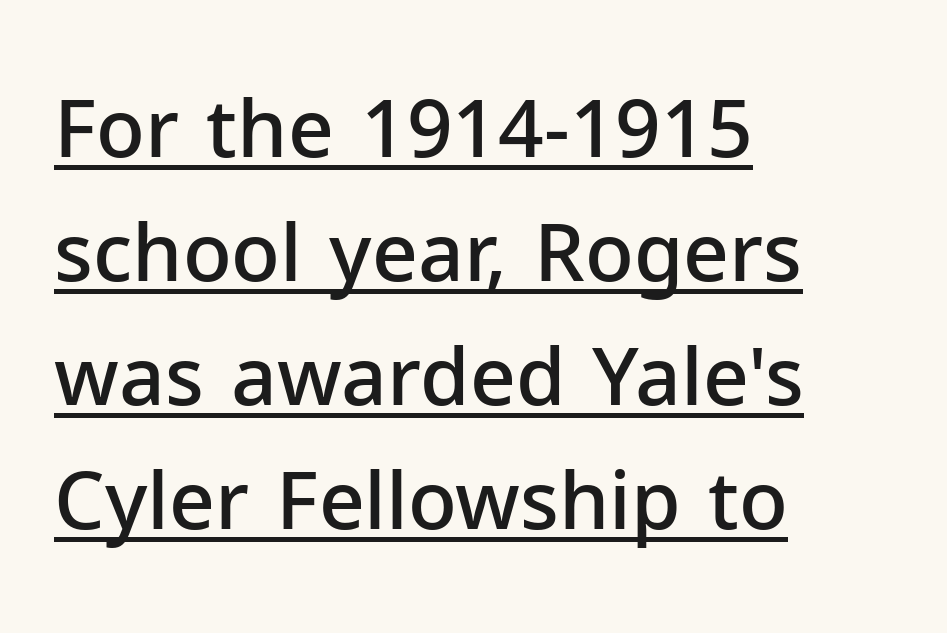
The image shows 80 px semibold sans-serif type, upright; set left-aligned, normal line spacing (1.55x), normal letter spacing, underlined; low stroke contrast and a medium x-height.
